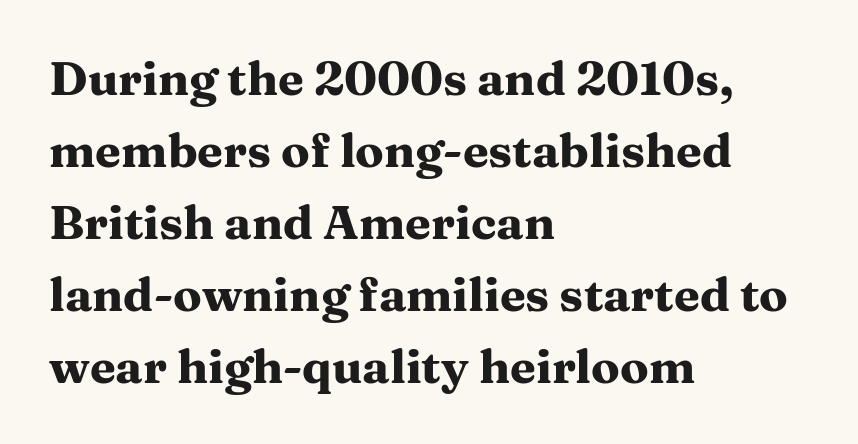
{"serif": "yes", "italic": "no", "bold": "yes", "weight": "heavy", "width": "wide", "stroke_contrast": "medium", "x_height": "medium", "monospaced": "no", "underline": "no", "align": "left", "line_spacing": "normal", "line_spacing_ratio": 1.53, "letter_spacing": "normal", "letter_spacing_em": 0.0, "glyph_px": 47}
